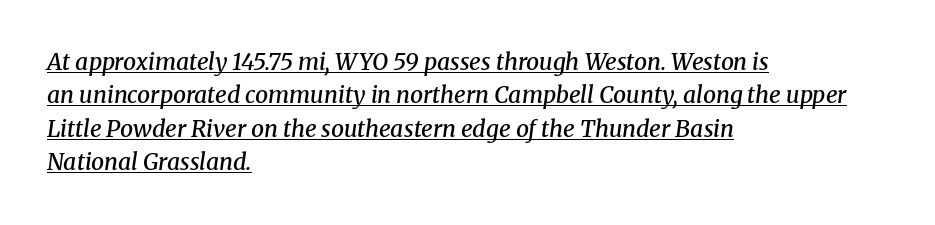
{"italic": "yes", "lean": "right", "slant_degrees": 8, "bold": "semi", "underline": "yes", "align": "left", "line_spacing": "normal", "line_spacing_ratio": 1.45, "letter_spacing": "normal", "letter_spacing_em": 0.0, "glyph_px": 23}
